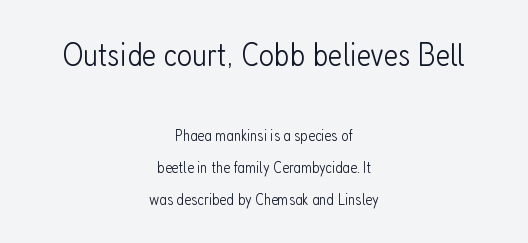
The image shows 33 px light, condensed sans-serif type, upright; set centered, loose line spacing (2.0x), normal letter spacing, not underlined; the first (top) block is 2.06x larger; low stroke contrast and a medium x-height.
